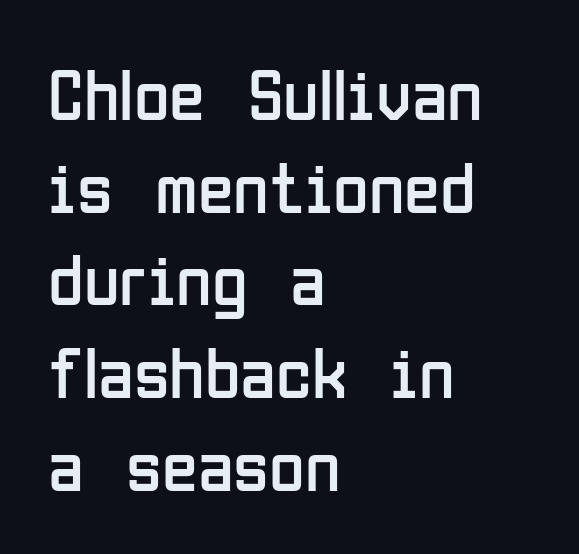
The rendering uses natural spacing where letterforms have individual widths. Leftover space on each line is placed entirely after the last word. Note: no serifs on the glyphs. Style check: upright.
